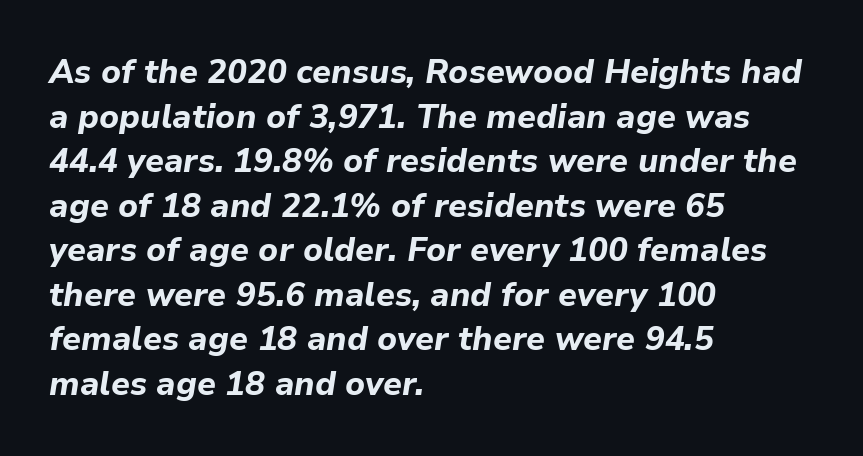
Q: Is the text bold? A: Yes.
Q: Is the text italic (slanted)? A: Yes, it leans right by about 9 degrees.
Q: Is the text underlined? A: No.
Q: How is the paragraph aligned? A: Left-aligned.
Q: Is the spacing between letters normal or unusually wide? A: Normal.
Q: Is the spacing between lines tight, normal or loose? A: Normal.
Q: Width (condensed, normal, or wide)? A: Normal.
Q: Stroke contrast? A: Low.
Q: x-height? A: Medium.
Q: Monospaced? A: No.
